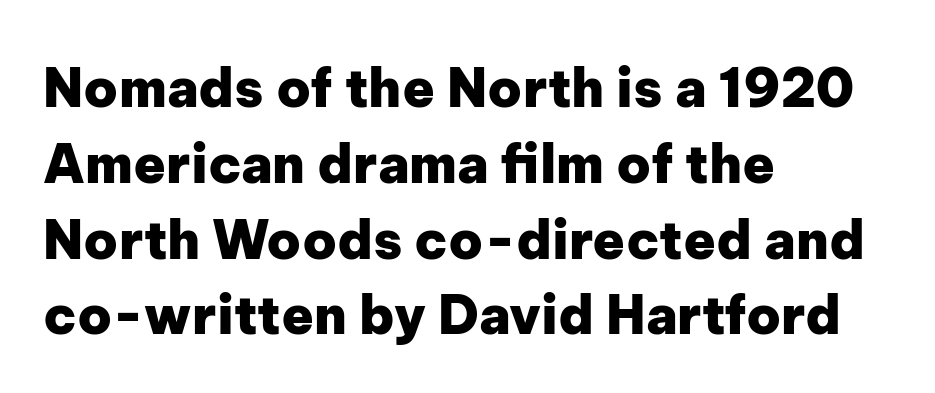
{"serif": "no", "italic": "no", "bold": "yes", "weight": "heavy", "width": "normal", "stroke_contrast": "low", "x_height": "medium", "monospaced": "no", "underline": "no", "align": "left", "line_spacing": "normal", "line_spacing_ratio": 1.43, "letter_spacing": "normal", "letter_spacing_em": 0.0, "glyph_px": 53}
